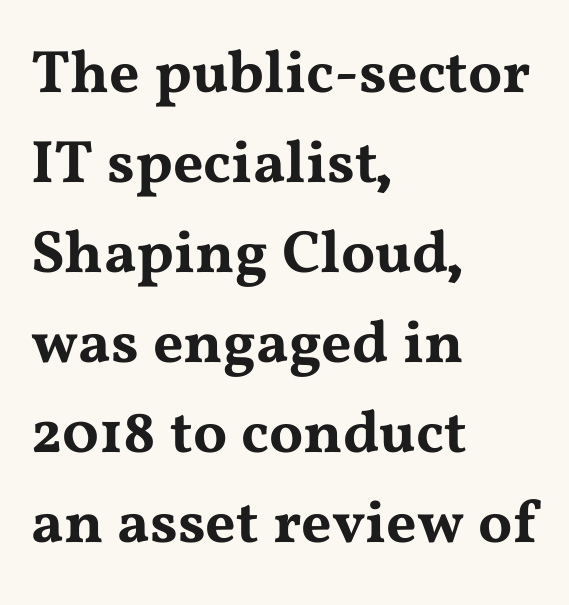
Q: Is the text italic (slanted)? A: No, it is upright.
Q: Is the typeface a serif or a sans-serif typeface? A: Serif.
Q: Is the text underlined? A: No.
Q: How is the paragraph aligned? A: Left-aligned.
Q: Is the spacing between letters normal or unusually wide? A: Normal.
Q: Is the spacing between lines tight, normal or loose? A: Normal.
Q: Width (condensed, normal, or wide)? A: Wide.
Q: Stroke contrast? A: Medium.
Q: x-height? A: Medium.
Q: Monospaced? A: No.
